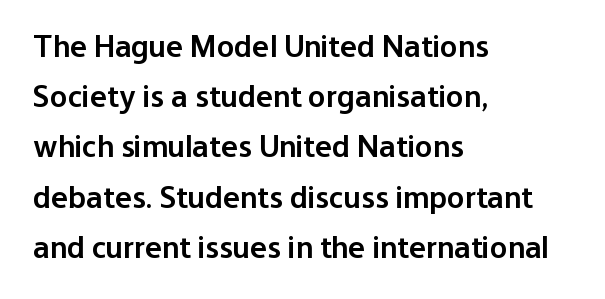
{"serif": "no", "italic": "no", "bold": "semi", "weight": "semibold", "width": "normal", "stroke_contrast": "low", "x_height": "medium", "monospaced": "no", "underline": "no", "align": "left", "line_spacing": "normal", "line_spacing_ratio": 1.57, "letter_spacing": "normal", "letter_spacing_em": 0.0, "glyph_px": 32}
